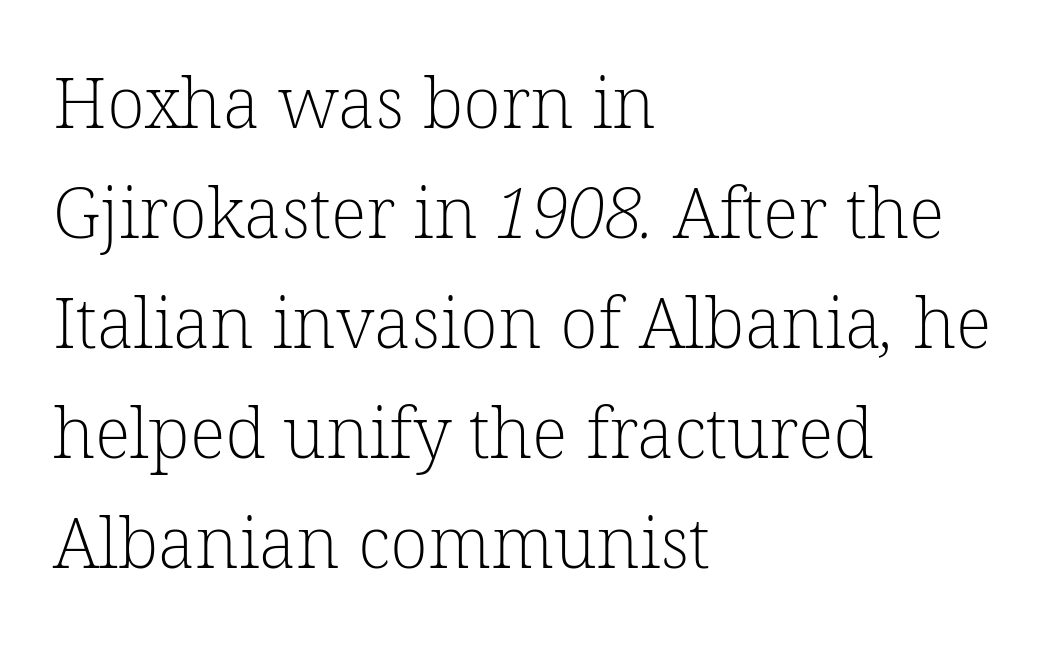
{"serif": "yes", "bold": "no", "weight": "light", "width": "normal", "stroke_contrast": "low", "x_height": "medium", "monospaced": "no", "underline": "no", "align": "left", "line_spacing": "normal", "line_spacing_ratio": 1.57, "letter_spacing": "normal", "letter_spacing_em": 0.0, "glyph_px": 70}
